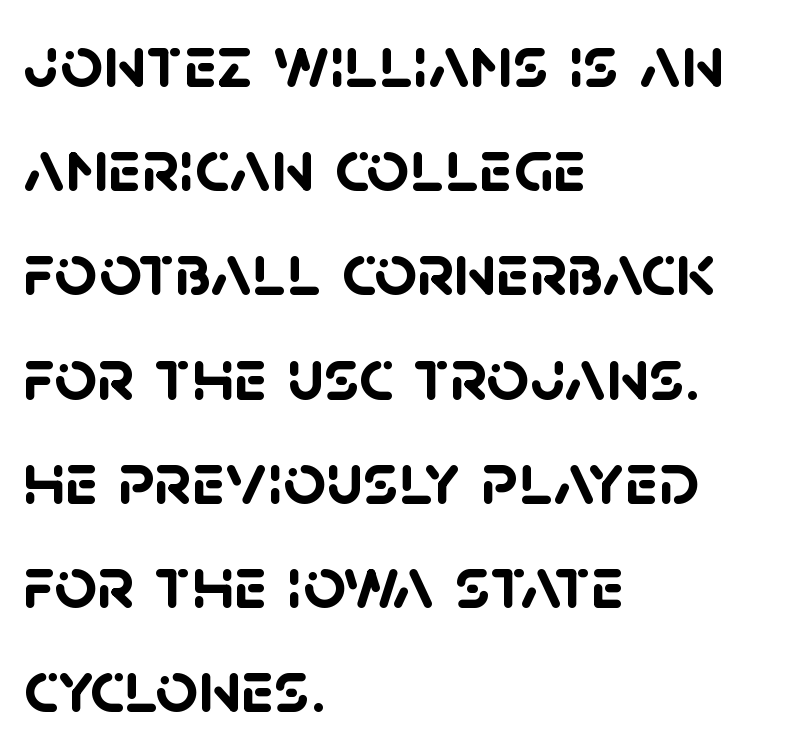
The image shows 75 px semibold sans-serif type; set left-aligned, normal line spacing (1.39x), normal letter spacing, not underlined; low stroke contrast and a large x-height.
